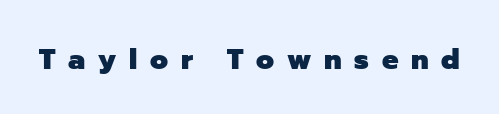
The image shows 29 px heavy sans-serif type, upright; set unusually wide letter spacing (+0.44 em), not underlined; low stroke contrast and a medium x-height.
